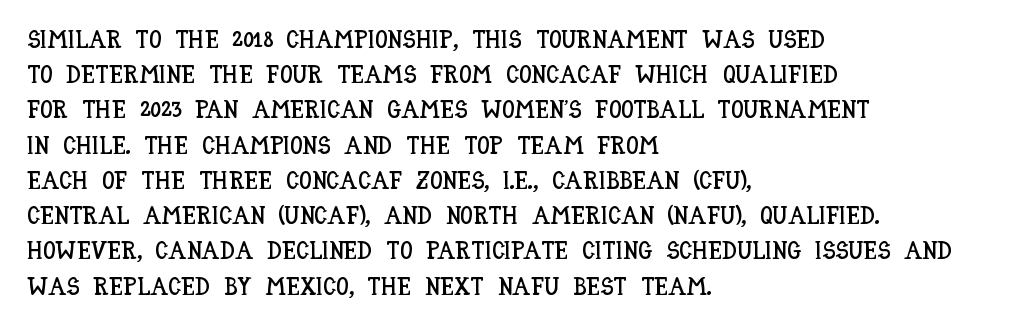
{"italic": "no", "underline": "no", "align": "left", "line_spacing": "normal", "line_spacing_ratio": 1.41, "letter_spacing": "normal", "letter_spacing_em": 0.0, "glyph_px": 25}
